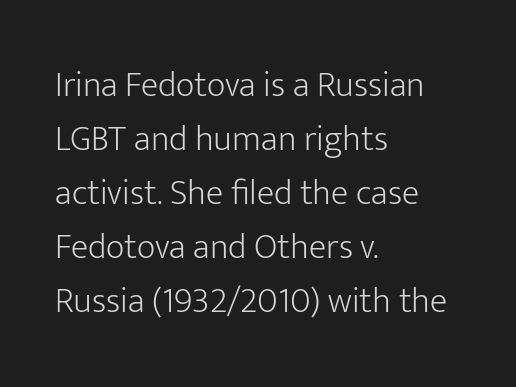
The baseline area is clear. Layout note: lines flush left. Compared with typical body copy, the letter spacing here is the same. Examine the stroke ends and you'll find no serifs. Summary of vertical rhythm: regular, with standard interline spacing. It's the straight-up-and-down kind of type.
